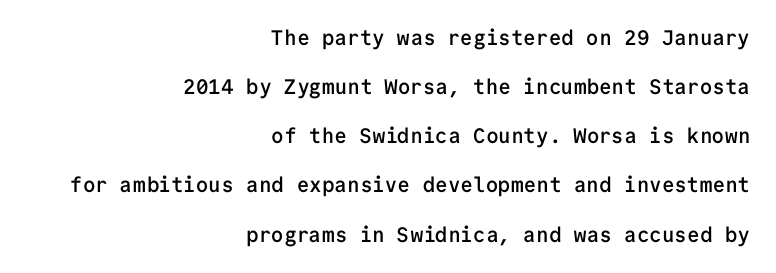
This sample uses plain, unmodified letter spacing. The line-height multiplier appears high, well above default. Students, this is semibold: more ink than regular, less than bold. Designer's note — italics off, roman on. The setting favours the right margin, as signatures and pull-quotes sometimes do.
